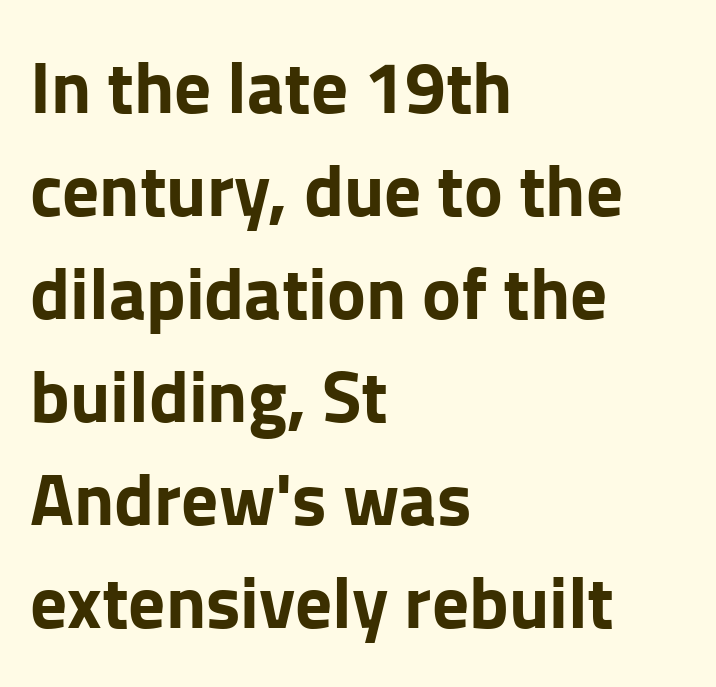
{"serif": "no", "italic": "no", "bold": "yes", "weight": "bold", "width": "normal", "stroke_contrast": "low", "x_height": "medium", "monospaced": "no", "underline": "no", "align": "left", "line_spacing": "normal", "line_spacing_ratio": 1.41, "letter_spacing": "normal", "letter_spacing_em": 0.0, "glyph_px": 73}
